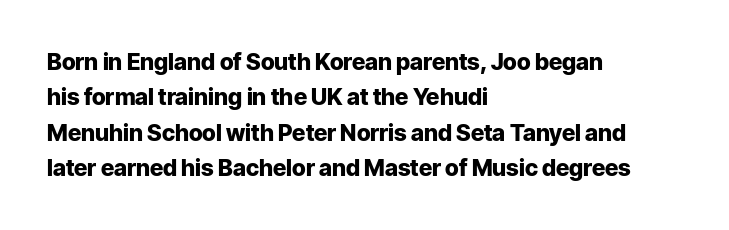
{"italic": "no", "bold": "yes", "underline": "no", "align": "left", "line_spacing": "normal", "line_spacing_ratio": 1.54, "letter_spacing": "normal", "letter_spacing_em": 0.0, "glyph_px": 23}
